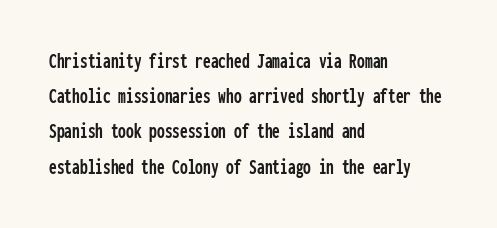
The image shows 22 px text type, upright; set left-aligned, normal line spacing (1.6x), normal letter spacing, not underlined.
